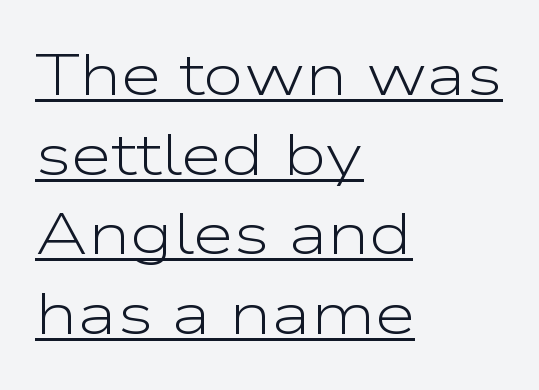
Q: Is the text bold? A: No.
Q: Is the text italic (slanted)? A: No, it is upright.
Q: Is the typeface a serif or a sans-serif typeface? A: Sans-serif.
Q: Is the text underlined? A: Yes.
Q: How is the paragraph aligned? A: Left-aligned.
Q: Is the spacing between letters normal or unusually wide? A: Normal.
Q: Is the spacing between lines tight, normal or loose? A: Normal.
Q: Width (condensed, normal, or wide)? A: Wide.
Q: Stroke contrast? A: Low.
Q: x-height? A: Medium.
Q: Monospaced? A: No.
